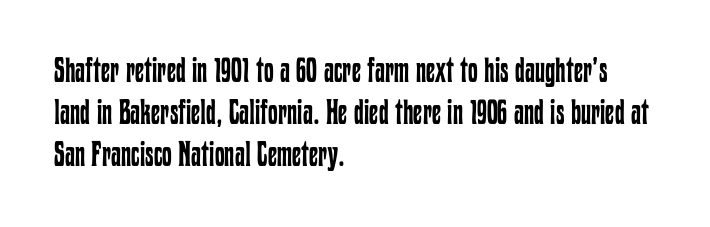
Q: Is the text bold? A: No.
Q: Is the text italic (slanted)? A: No, it is upright.
Q: Is the text underlined? A: No.
Q: How is the paragraph aligned? A: Left-aligned.
Q: Is the spacing between letters normal or unusually wide? A: Normal.
Q: Width (condensed, normal, or wide)? A: Condensed.
Q: Stroke contrast? A: Low.
Q: x-height? A: Medium.
Q: Monospaced? A: No.
